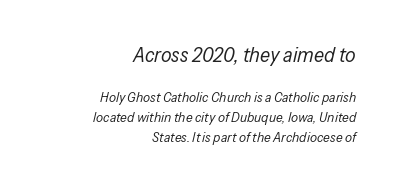
Compared with a typical body face, this is equally light or lighter still. Line spacing here is normal. A clean baseline with only descenders dipping below it. The rendering anchors every line to the right-hand side. Yep, that's italic — everything's leaning. Top chunk: large. Bottom chunk: small.
